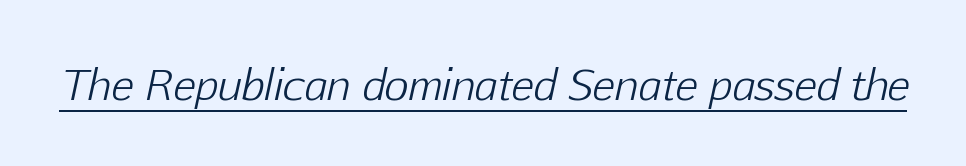
Q: Is the text bold? A: No.
Q: Is the text italic (slanted)? A: Yes, it leans right by about 12 degrees.
Q: Is the text underlined? A: Yes.
Q: Is the spacing between letters normal or unusually wide? A: Normal.
Q: Width (condensed, normal, or wide)? A: Normal.
Q: Stroke contrast? A: Low.
Q: x-height? A: Medium.
Q: Monospaced? A: No.
